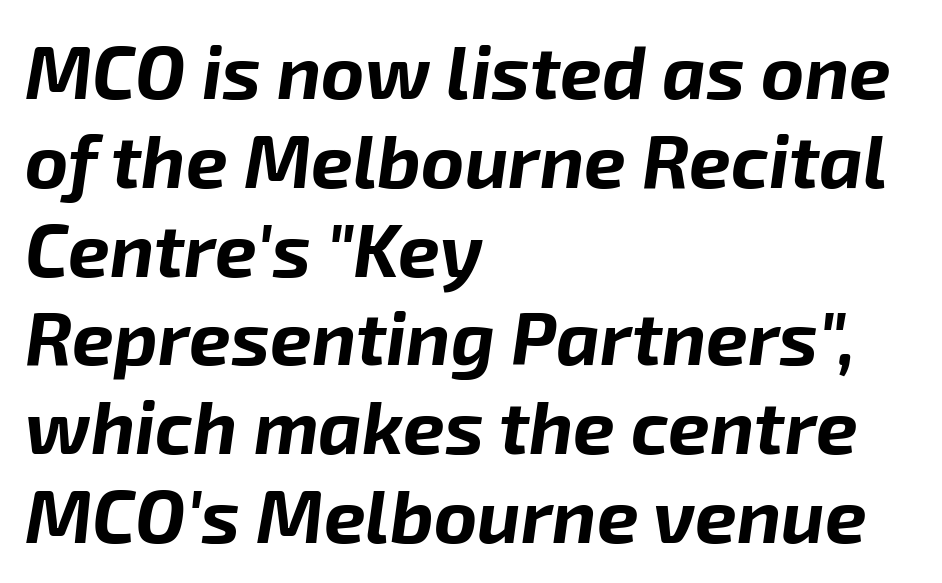
Does the lettering tilt? It does — this is italic. Spacing verdict: proportional, widths tailored to each character. Leftover space on each line is placed entirely after the last word. The foot of each line stays bare and open.
